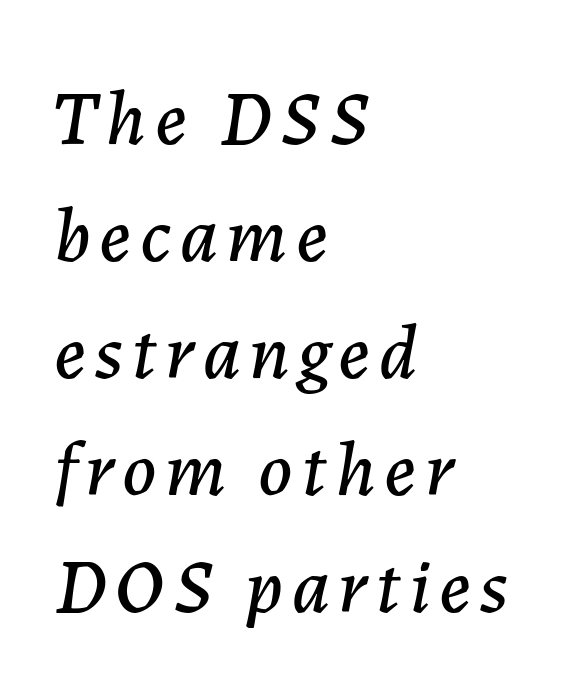
{"italic": "yes", "lean": "right", "slant_degrees": 7, "width": "normal", "stroke_contrast": "low", "x_height": "medium", "monospaced": "no", "underline": "no", "align": "left", "line_spacing": "normal", "line_spacing_ratio": 1.5, "glyph_px": 78}
